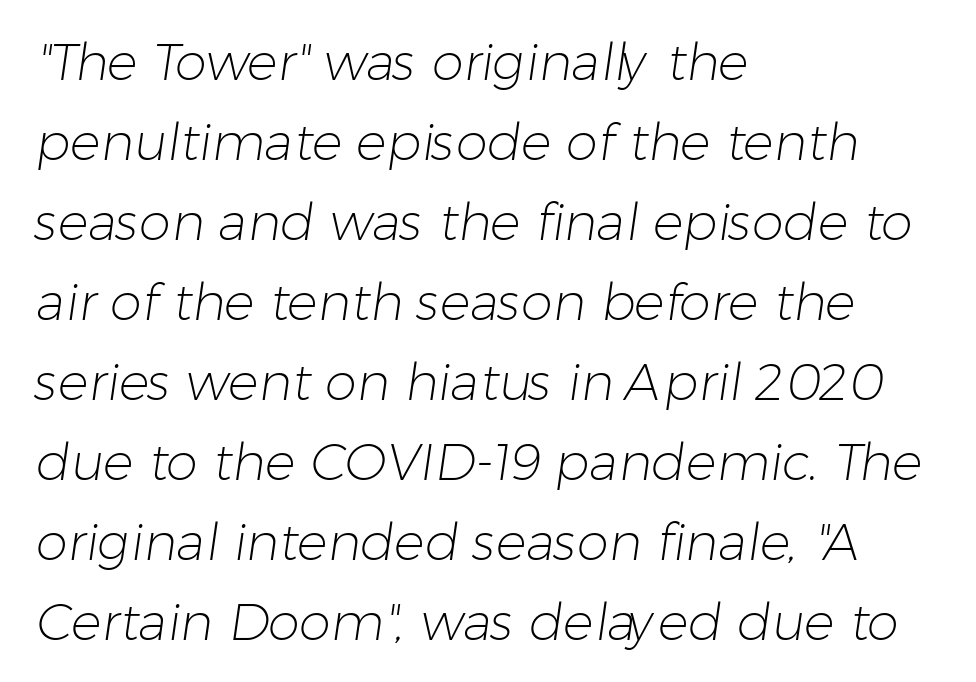
The image shows 51 px light sans-serif type; set left-aligned, normal line spacing (1.57x), normal letter spacing, not underlined; low stroke contrast and a medium x-height.
